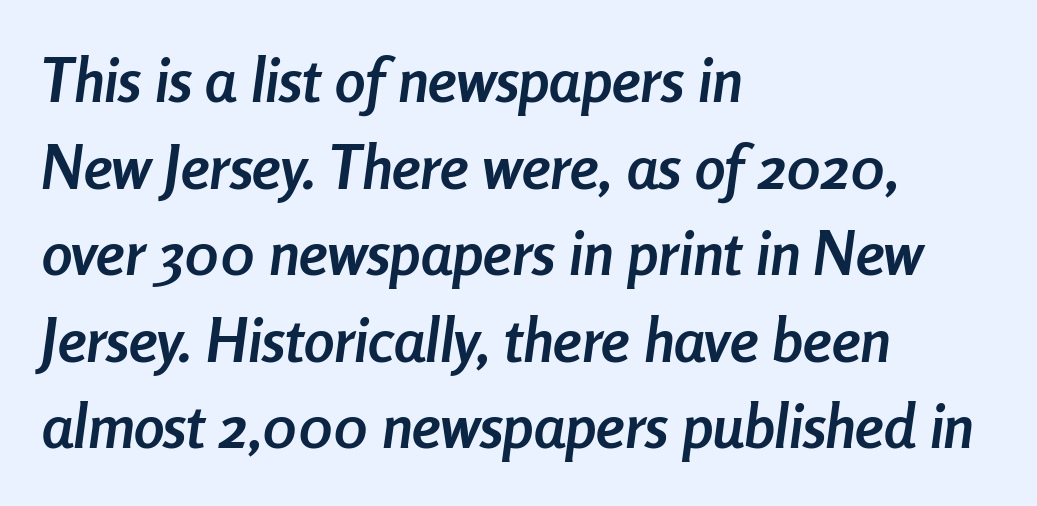
The image shows 61 px semibold, condensed type, italic (leaning right); set left-aligned, normal line spacing (1.42x), normal letter spacing, not underlined; low stroke contrast and a medium x-height.
